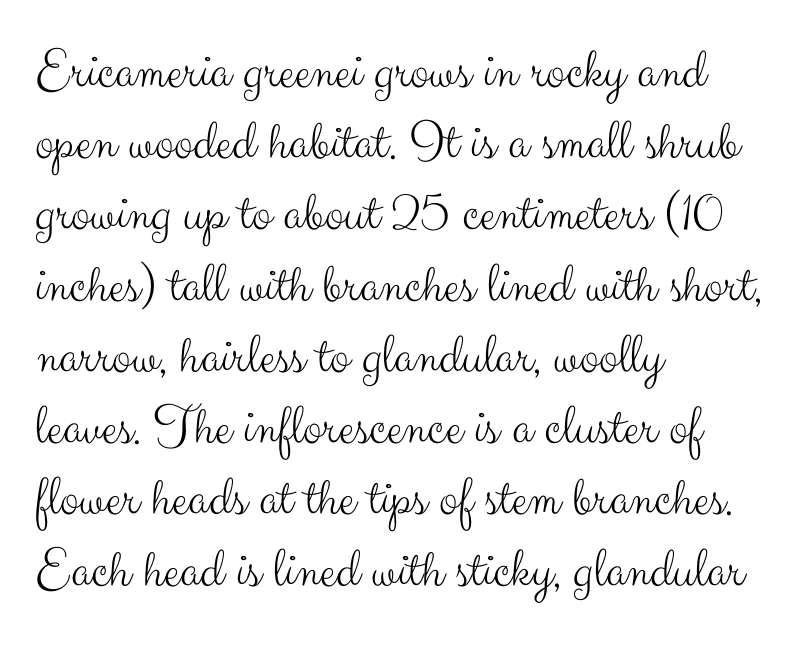
The image shows 57 px light sans-serif type; set left-aligned, normal line spacing (1.25x), normal letter spacing, not underlined; medium stroke contrast and a small x-height.
